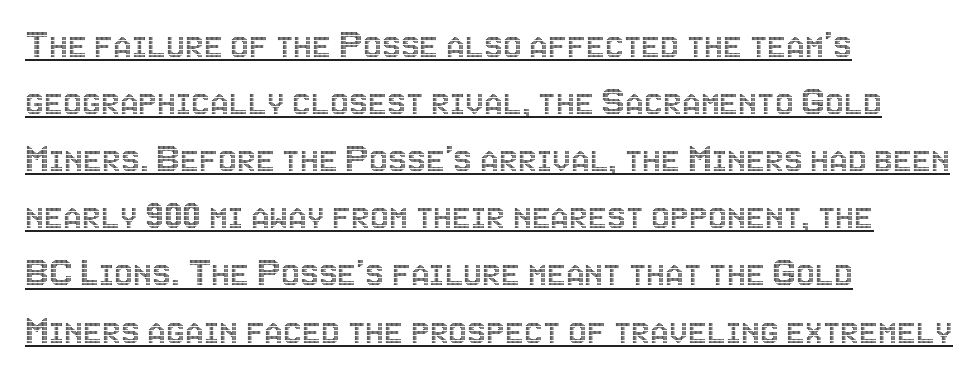
{"italic": "no", "width": "condensed", "x_height": "large", "monospaced": "no", "underline": "yes", "align": "left", "line_spacing": "normal", "line_spacing_ratio": 1.36, "letter_spacing": "normal", "letter_spacing_em": 0.0, "glyph_px": 42}
